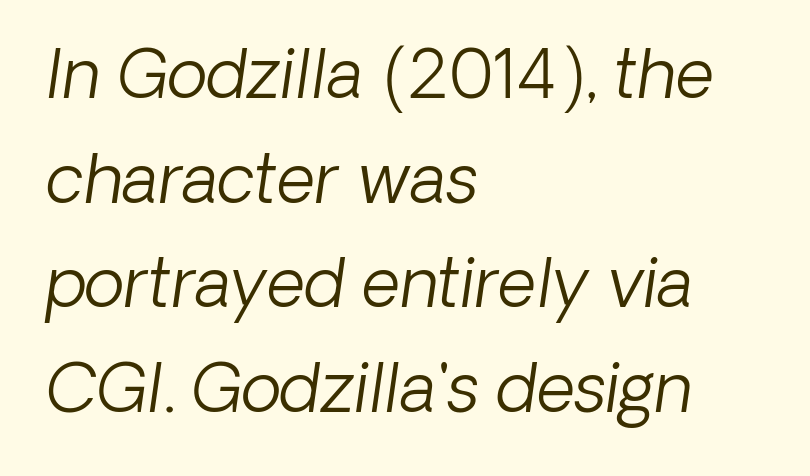
A student would call this left alignment; a typographer would say flush left, rag right. Spacing between characters is what you'd get straight out of the box. The passage shown is not underscored anywhere. The rendering uses a moderate line-height, typical for paragraphs.
